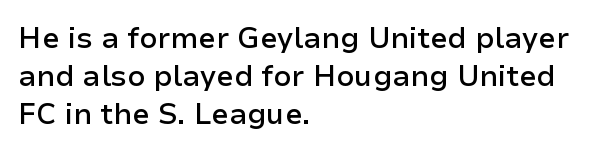
The image shows 29 px semibold sans-serif type, upright; set left-aligned, normal line spacing (1.31x), normal letter spacing, not underlined; low stroke contrast and a medium x-height.
